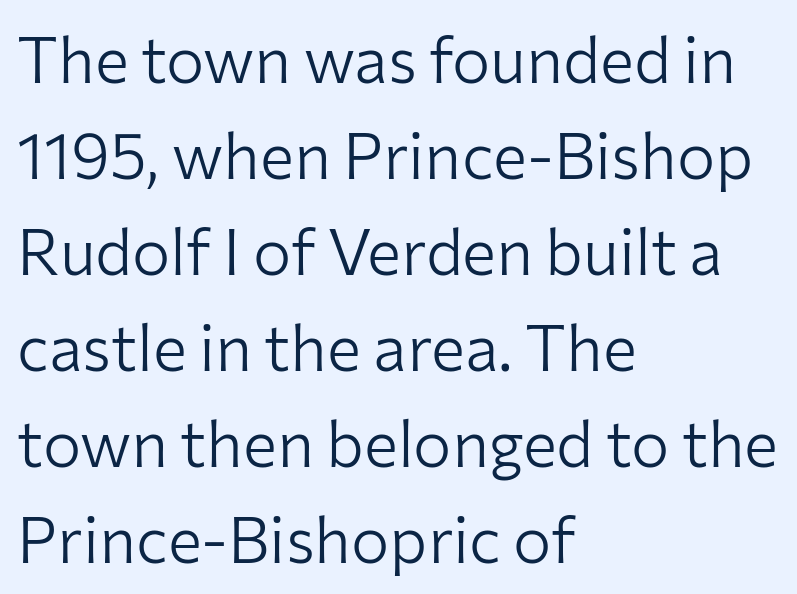
Q: Is the text bold? A: No.
Q: Is the text italic (slanted)? A: No, it is upright.
Q: Is the typeface a serif or a sans-serif typeface? A: Sans-serif.
Q: Is the text underlined? A: No.
Q: How is the paragraph aligned? A: Left-aligned.
Q: Is the spacing between letters normal or unusually wide? A: Normal.
Q: Is the spacing between lines tight, normal or loose? A: Normal.
Q: Width (condensed, normal, or wide)? A: Normal.
Q: Stroke contrast? A: Low.
Q: x-height? A: Medium.
Q: Monospaced? A: No.
